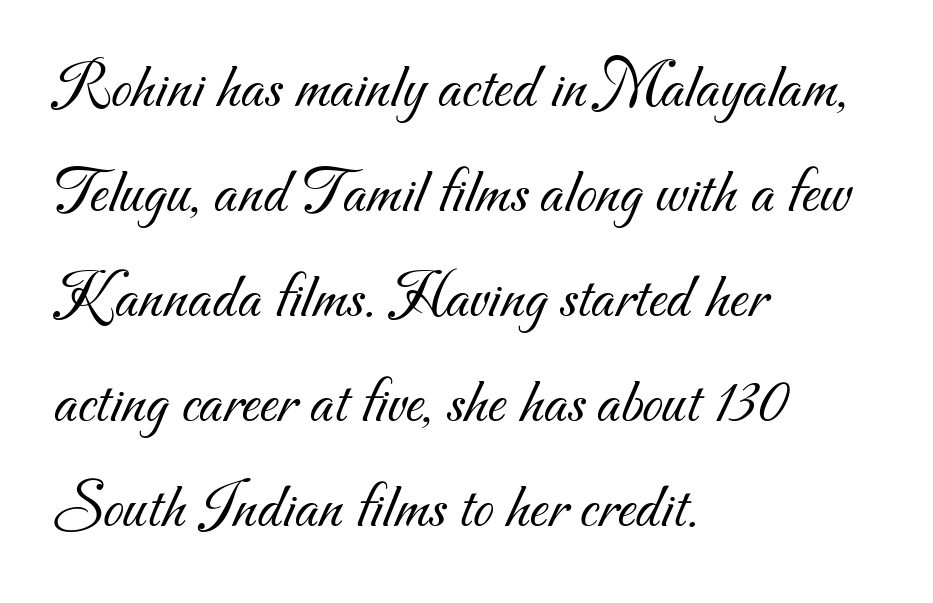
A typesetter would label this face a sans. Standard letterfit; no display-style spreading of the glyphs. Only glyphs here, with clear space below each row. Character widths vary here, with narrow letters taking less room than wide ones.
